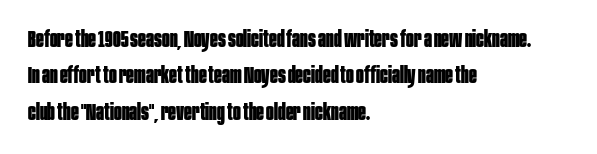
{"italic": "no", "bold": "yes", "underline": "no", "align": "left", "line_spacing": "normal", "line_spacing_ratio": 1.58, "letter_spacing": "normal", "letter_spacing_em": 0.0, "glyph_px": 23}
